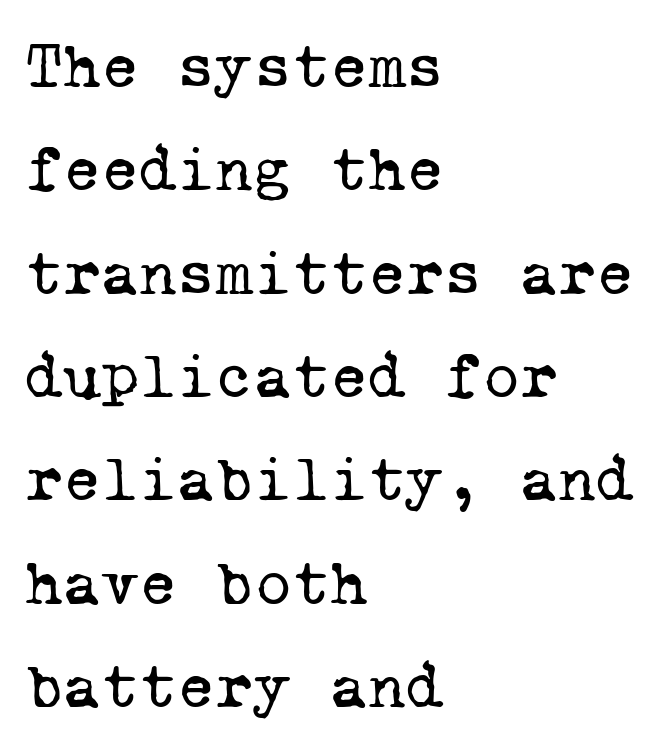
Q: Is the text bold? A: No.
Q: Is the typeface a serif or a sans-serif typeface? A: Serif.
Q: Is the text underlined? A: No.
Q: How is the paragraph aligned? A: Left-aligned.
Q: Is the spacing between letters normal or unusually wide? A: Normal.
Q: Is the spacing between lines tight, normal or loose? A: Normal.
Q: Width (condensed, normal, or wide)? A: Normal.
Q: Stroke contrast? A: Low.
Q: x-height? A: Medium.
Q: Monospaced? A: Yes.
